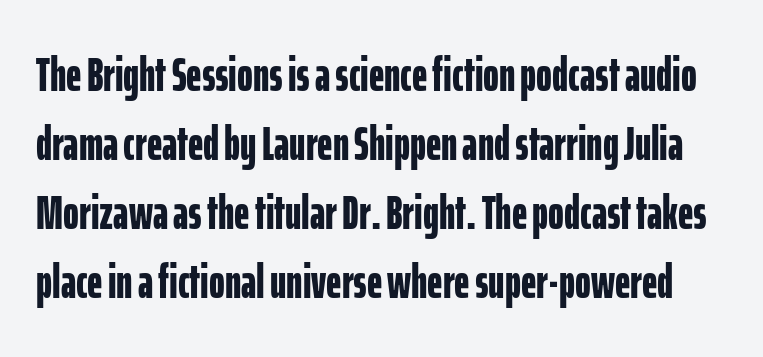
Q: Is the text bold? A: Yes.
Q: Is the text italic (slanted)? A: No, it is upright.
Q: Is the typeface a serif or a sans-serif typeface? A: Sans-serif.
Q: Is the text underlined? A: No.
Q: Is the spacing between letters normal or unusually wide? A: Normal.
Q: Is the spacing between lines tight, normal or loose? A: Normal.
Q: Width (condensed, normal, or wide)? A: Condensed.
Q: Stroke contrast? A: Low.
Q: x-height? A: Medium.
Q: Monospaced? A: No.
